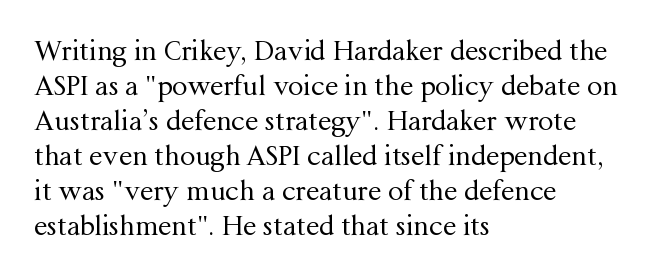
The image shows 27 px text type, upright; set left-aligned, normal line spacing (1.3x), normal letter spacing, not underlined.
